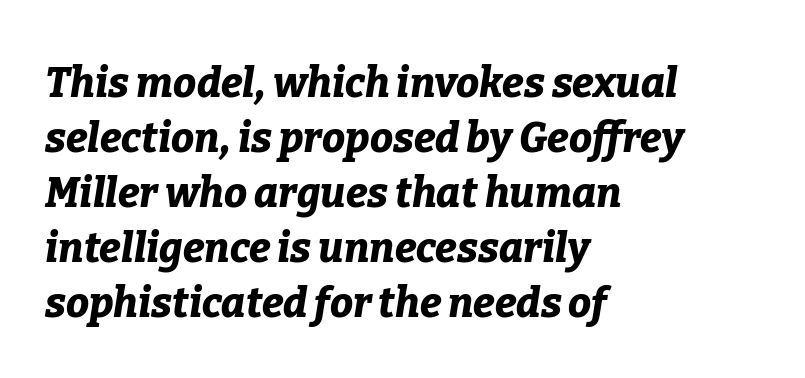
These lines stack with their left ends in a neat column. The rendering uses a bold face; every stroke is thick and dark. How would I describe the line gaps? Plain and ordinary. Tracking here is standard; glyphs follow each other at the usual distance. Here the designer chose a conventional face with non-uniform glyph widths.
